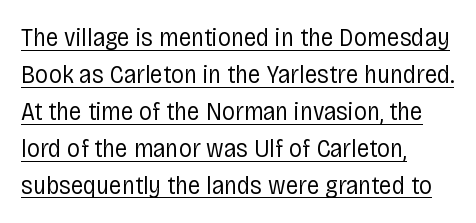
These lines were composed using upright roman letters. Check the space under the baseline: a stroke is drawn there. The line texture is even and compact thanks to regular tracking. In terms of leading, this rendering sits right in the middle. A classic flush-left, rag-right setting is used for this passage. These glyphs show unthickened strokes, regular width or finer.
